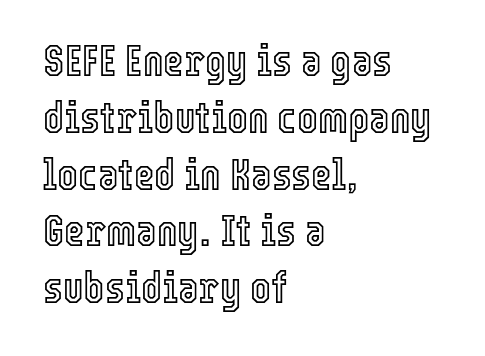
{"italic": "no", "width": "condensed", "x_height": "medium", "monospaced": "no", "underline": "no", "align": "left", "line_spacing": "normal", "line_spacing_ratio": 1.29, "letter_spacing": "normal", "letter_spacing_em": 0.0, "glyph_px": 44}
